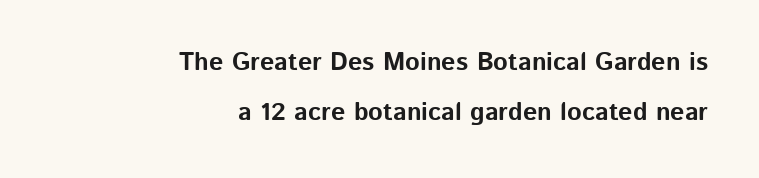
The image shows 25 px bold type, upright; set right-aligned, loose line spacing (1.99x), normal letter spacing, not underlined.
